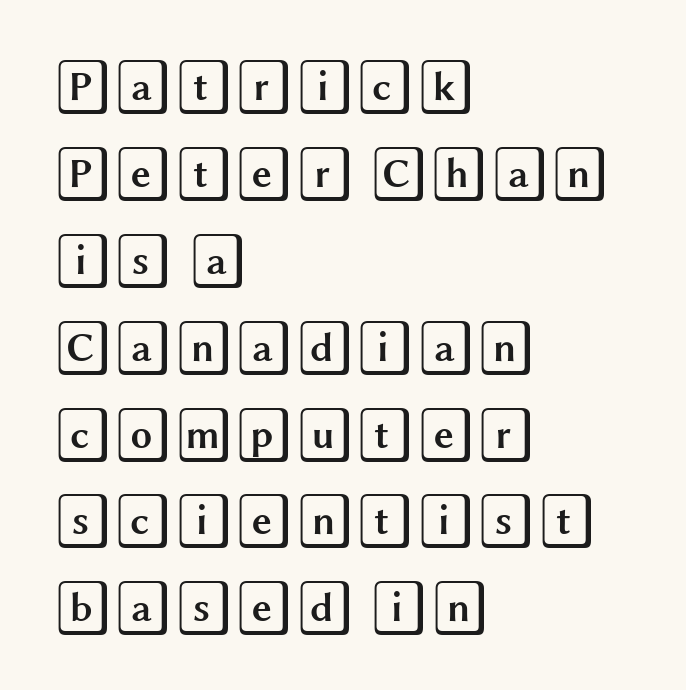
Q: Is the text italic (slanted)? A: No, it is upright.
Q: Is the text underlined? A: No.
Q: How is the paragraph aligned? A: Left-aligned.
Q: Is the spacing between letters normal or unusually wide? A: Normal.
Q: Is the spacing between lines tight, normal or loose? A: Normal.
Q: Width (condensed, normal, or wide)? A: Wide.
Q: x-height? A: Large.
